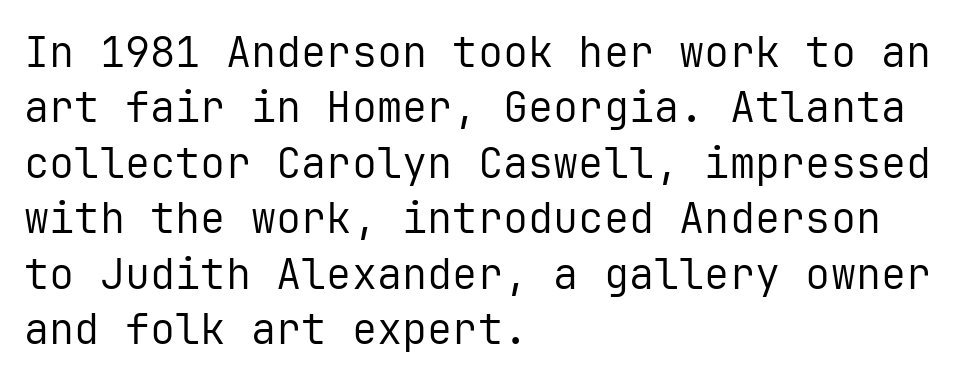
The image shows 42 px regular-weight sans-serif type, upright, monospaced; set left-aligned, normal line spacing (1.32x), normal letter spacing, not underlined; low stroke contrast and a medium x-height.
